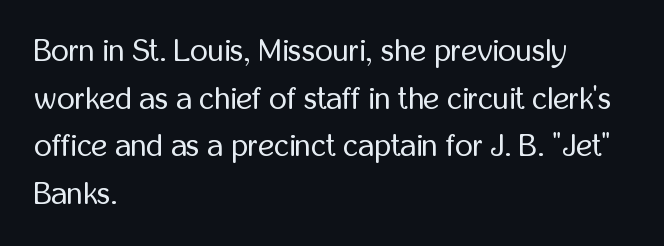
The image shows 31 px regular-weight, condensed sans-serif type, upright; set left-aligned, normal line spacing (1.54x), normal letter spacing, not underlined; low stroke contrast and a medium x-height.
